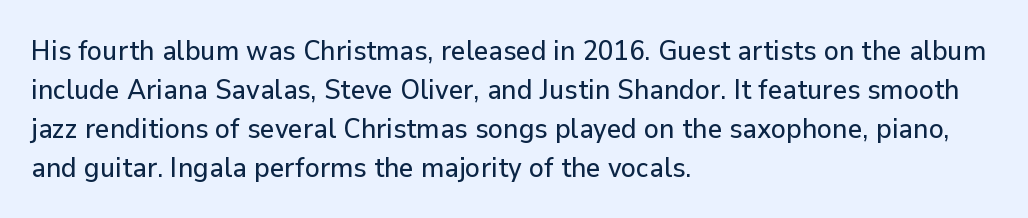
The specimen omits any rule beneath the text block's lines. The letters advance in unequal steps, a hallmark of proportional type. Between one letter and the next there's only the usual sliver of space. This is sans-serif lettering, the kind often seen on screens and signage. Horizontally, the lines are justified to the leading edge only. Posture: vertical.
